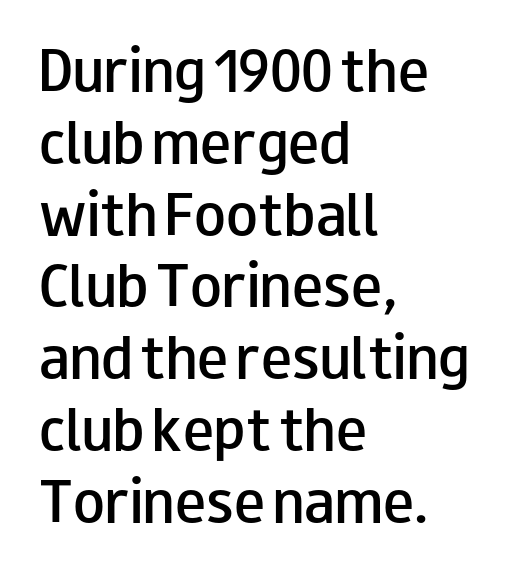
The compositor pushed each line to the left boundary. Underline: absent. The lines sit at an ordinary, default distance from one another. Spacing verdict: proportional, widths tailored to each character. This is roman type, the default non-slanted kind. Does extra space separate the letters? No, they use regular spacing.
